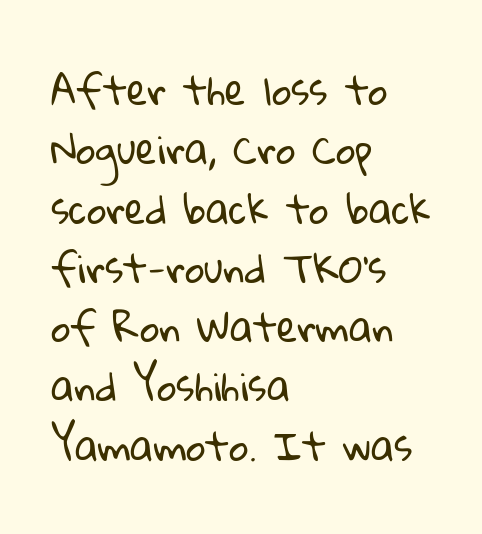
The image shows 38 px regular-weight sans-serif type; set left-aligned, normal line spacing (1.56x), normal letter spacing, not underlined; low stroke contrast and a medium x-height.
